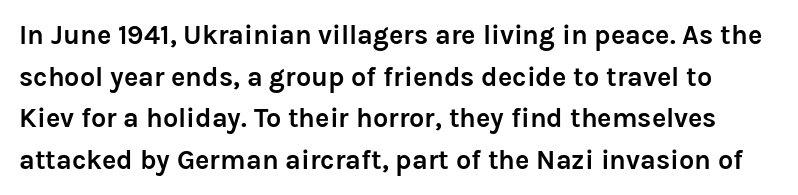
The image shows 27 px bold type, upright; set normal line spacing (1.54x), normal letter spacing, not underlined.
